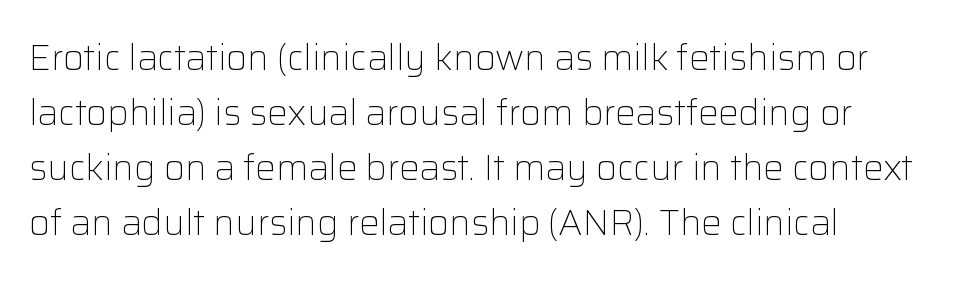
The image shows 36 px light sans-serif type, upright; set left-aligned, normal line spacing (1.53x), normal letter spacing, not underlined; low stroke contrast and a medium x-height.
